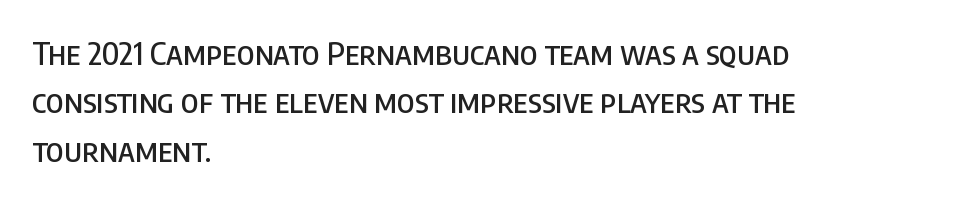
Unmarked baselines from the first word to the last. The lettering holds an erect, upright posture throughout. The lines in this sample share a left origin and differ only in where they stop. You can tell from the bare stems that sans-serif type was used. The line-height multiplier appears to be the usual default. Spacing verdict: proportional, widths tailored to each character.
